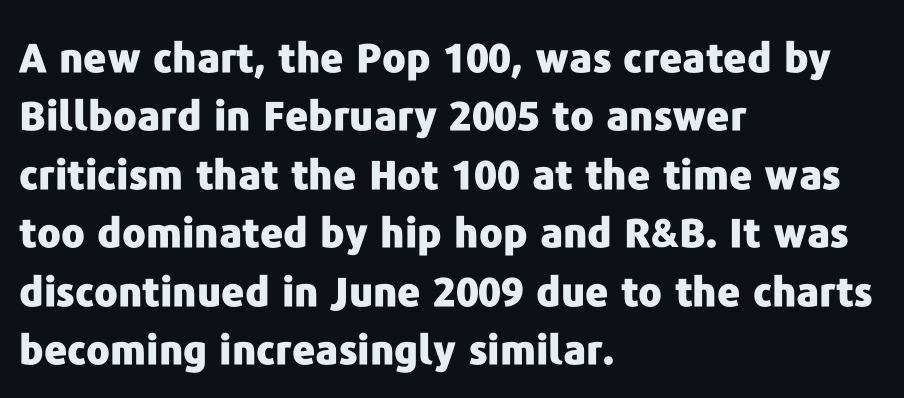
Q: Is the text bold? A: Yes.
Q: Is the text italic (slanted)? A: No, it is upright.
Q: Is the typeface a serif or a sans-serif typeface? A: Sans-serif.
Q: Is the text underlined? A: No.
Q: How is the paragraph aligned? A: Left-aligned.
Q: Is the spacing between letters normal or unusually wide? A: Normal.
Q: Is the spacing between lines tight, normal or loose? A: Normal.
Q: Width (condensed, normal, or wide)? A: Normal.
Q: Stroke contrast? A: Low.
Q: x-height? A: Medium.
Q: Monospaced? A: No.
